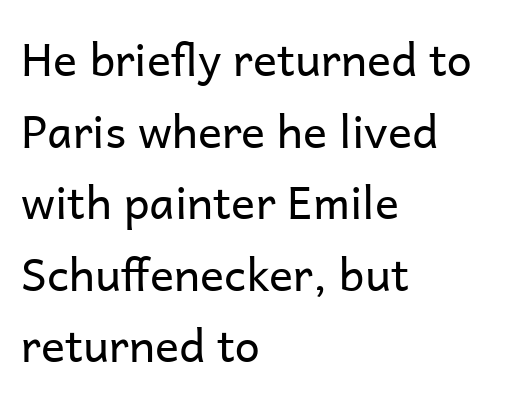
Layout note: lines flush left. This rendering leaves character spacing at its baseline value. The space directly below the letters is spotless. Serifs: no, the terminals of the letterforms are clean. These lines were composed using upright roman letters.
